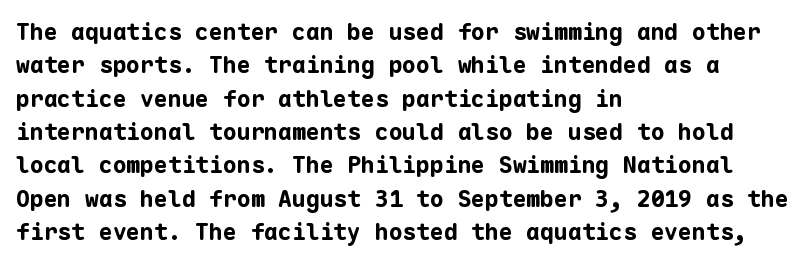
The image shows 23 px bold type, upright; set left-aligned, normal line spacing (1.45x), normal letter spacing, not underlined.
